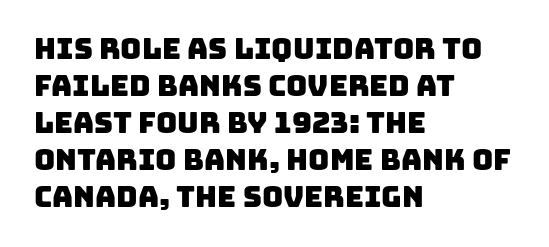
{"serif": "no", "width": "normal", "stroke_contrast": "low", "x_height": "large", "monospaced": "no", "underline": "no", "align": "left", "line_spacing": "normal", "line_spacing_ratio": 1.28, "letter_spacing": "normal", "letter_spacing_em": 0.0, "glyph_px": 29}
